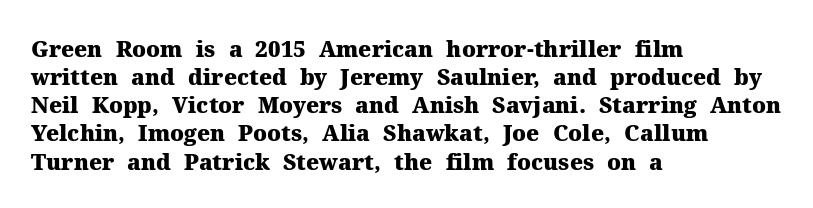
The passage is arranged the way most books set body copy — flush left. No word sits above an underline. Nobody touched the tracking dial on this one. Stroke thickness is high; the sample reads as a true bold.
